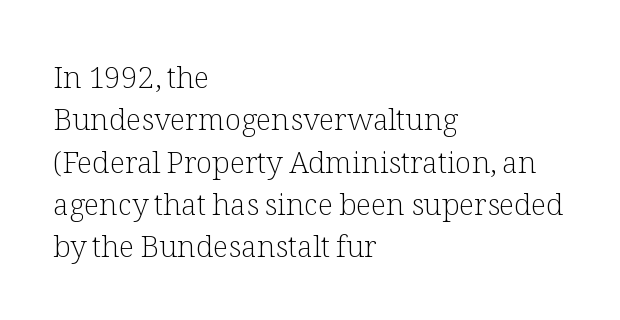
The image shows 30 px light serif type, upright; set left-aligned, normal line spacing (1.41x), normal letter spacing, not underlined; low stroke contrast and a medium x-height.
